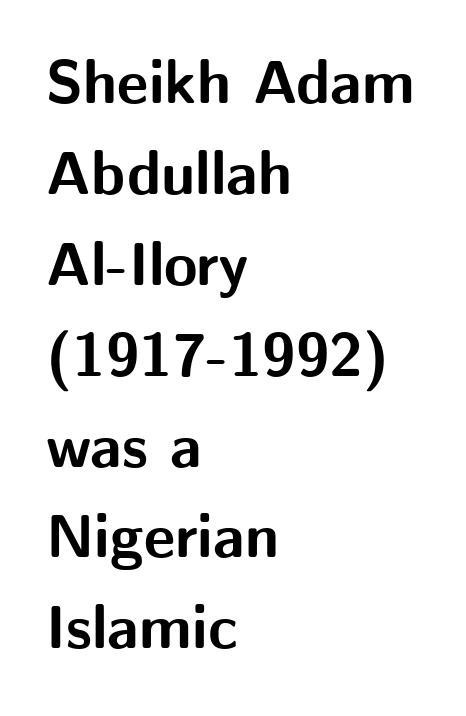
Q: Is the text bold? A: Yes.
Q: Is the text italic (slanted)? A: No, it is upright.
Q: Is the typeface a serif or a sans-serif typeface? A: Sans-serif.
Q: Is the text underlined? A: No.
Q: How is the paragraph aligned? A: Left-aligned.
Q: Is the spacing between letters normal or unusually wide? A: Normal.
Q: Is the spacing between lines tight, normal or loose? A: Normal.
Q: Width (condensed, normal, or wide)? A: Normal.
Q: Stroke contrast? A: Medium.
Q: x-height? A: Medium.
Q: Monospaced? A: No.
